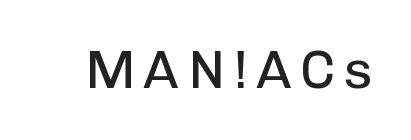
{"serif": "no", "italic": "no", "bold": "no", "weight": "regular", "width": "normal", "stroke_contrast": "low", "x_height": "medium", "monospaced": "no", "underline": "no", "glyph_px": 53}
